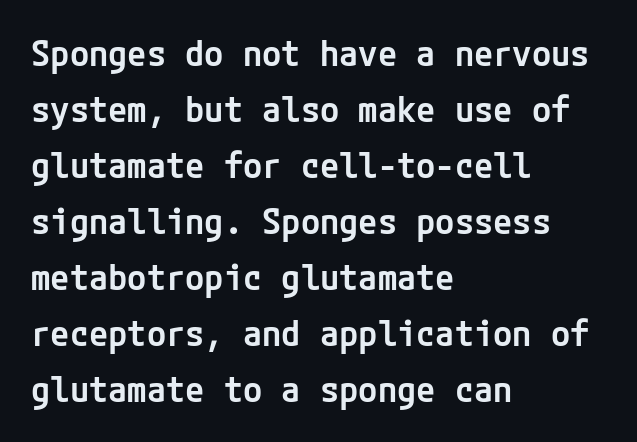
{"serif": "no", "italic": "no", "bold": "semi", "weight": "semibold", "width": "normal", "stroke_contrast": "low", "x_height": "medium", "underline": "no", "align": "left", "line_spacing": "normal", "line_spacing_ratio": 1.6, "letter_spacing": "normal", "letter_spacing_em": 0.0, "glyph_px": 35}
